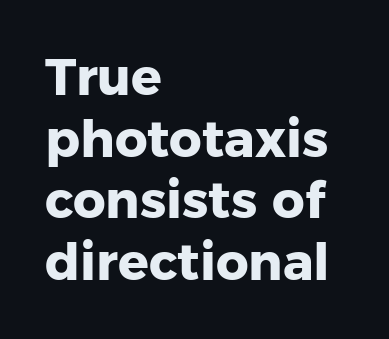
Q: Is the text bold? A: Yes.
Q: Is the text italic (slanted)? A: No, it is upright.
Q: Is the typeface a serif or a sans-serif typeface? A: Sans-serif.
Q: Is the text underlined? A: No.
Q: How is the paragraph aligned? A: Left-aligned.
Q: Is the spacing between letters normal or unusually wide? A: Normal.
Q: Width (condensed, normal, or wide)? A: Normal.
Q: Stroke contrast? A: Low.
Q: x-height? A: Medium.
Q: Monospaced? A: No.
